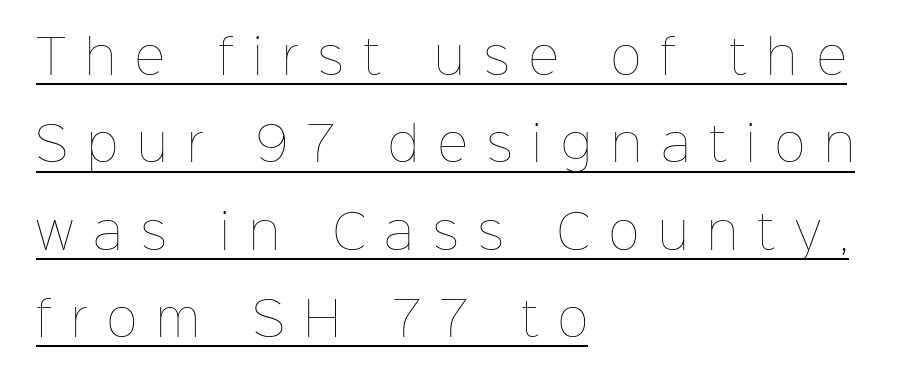
The image shows 47 px thin type, upright; set left-aligned, line spacing 1.86x, unusually wide letter spacing (+0.41 em), underlined; low stroke contrast and a medium x-height.
